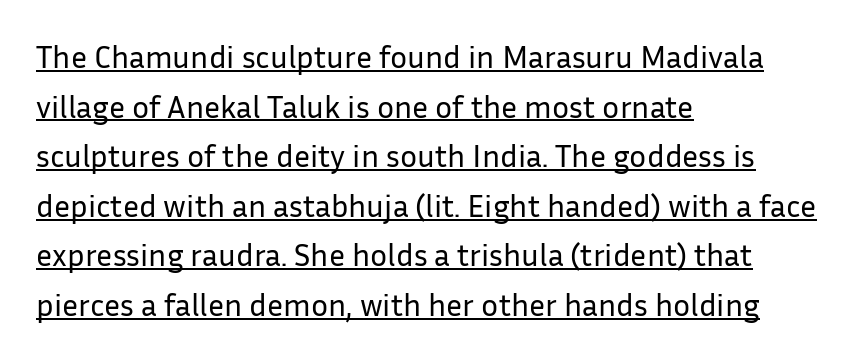
Q: Is the text bold? A: No.
Q: Is the text italic (slanted)? A: No, it is upright.
Q: Is the typeface a serif or a sans-serif typeface? A: Sans-serif.
Q: Is the text underlined? A: Yes.
Q: How is the paragraph aligned? A: Left-aligned.
Q: Is the spacing between letters normal or unusually wide? A: Normal.
Q: Is the spacing between lines tight, normal or loose? A: Normal.
Q: Width (condensed, normal, or wide)? A: Normal.
Q: Stroke contrast? A: Low.
Q: x-height? A: Medium.
Q: Monospaced? A: No.
